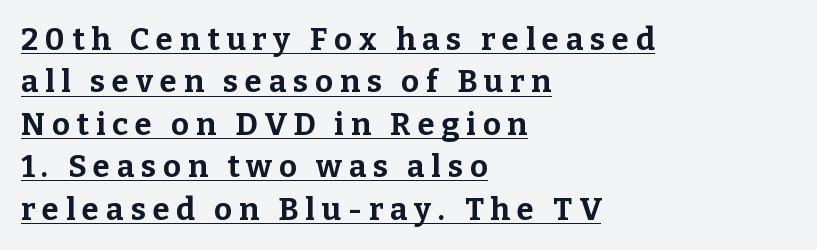
Line spacing here is normal. The font family rendered here belongs to the serif group. Is there an underline? Yes — a line sits under the letters. Words appear elongated and porous because spacing is wide. Every character sits straight up, as roman type does. The typesetter chose a ragged-right arrangement here.
